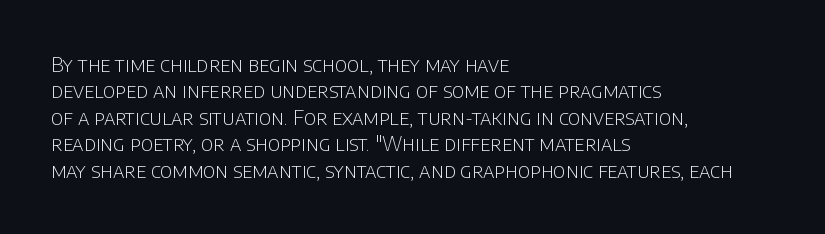
The image shows 20 px text type, upright; set left-aligned, normal line spacing (1.32x), normal letter spacing, not underlined.
